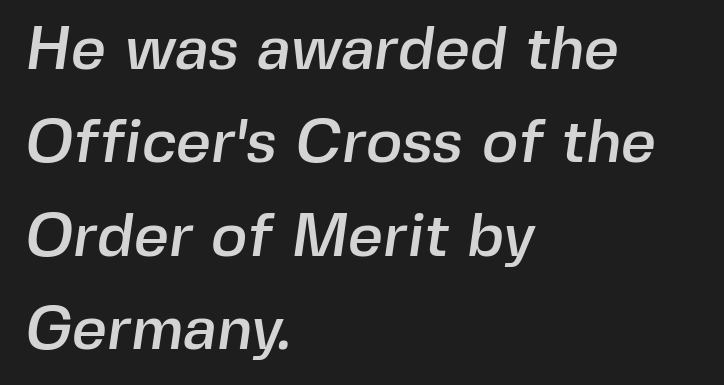
{"serif": "no", "width": "normal", "x_height": "medium", "monospaced": "no", "underline": "no", "align": "left", "line_spacing": "normal", "line_spacing_ratio": 1.53, "letter_spacing": "normal", "letter_spacing_em": 0.0, "glyph_px": 61}
